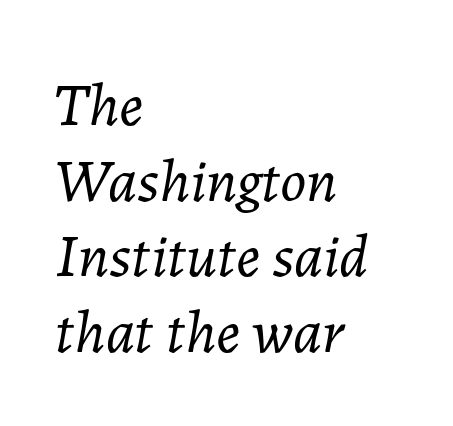
{"italic": "yes", "lean": "right", "slant_degrees": 7, "bold": "no", "weight": "light", "width": "normal", "stroke_contrast": "low", "x_height": "medium", "monospaced": "no", "underline": "no", "align": "left", "line_spacing_ratio": 1.24, "letter_spacing": "normal", "letter_spacing_em": 0.0, "glyph_px": 61}
